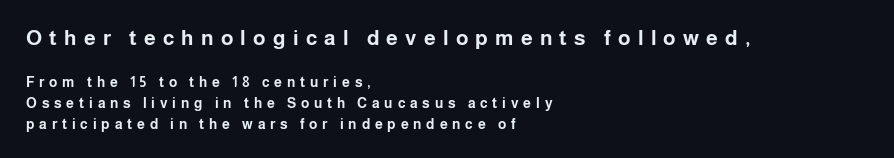
The image shows 21 px bold type, upright; set left-aligned, normal line spacing (1.49x), unusually wide letter spacing (+0.34 em), not underlined; the first (top) block is 1.5x larger.
